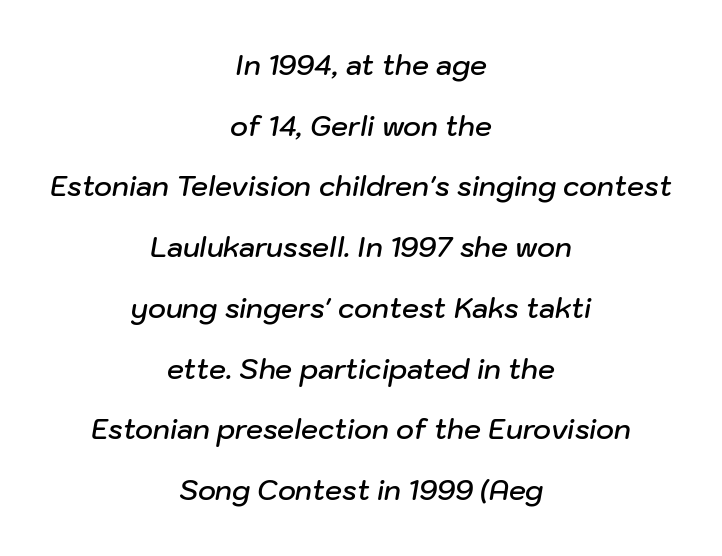
Q: Is the text bold? A: Semi-bold.
Q: Is the text italic (slanted)? A: Yes, it leans right by about 10 degrees.
Q: Is the text underlined? A: No.
Q: How is the paragraph aligned? A: Centered.
Q: Is the spacing between letters normal or unusually wide? A: Normal.
Q: Is the spacing between lines tight, normal or loose? A: Loose.
